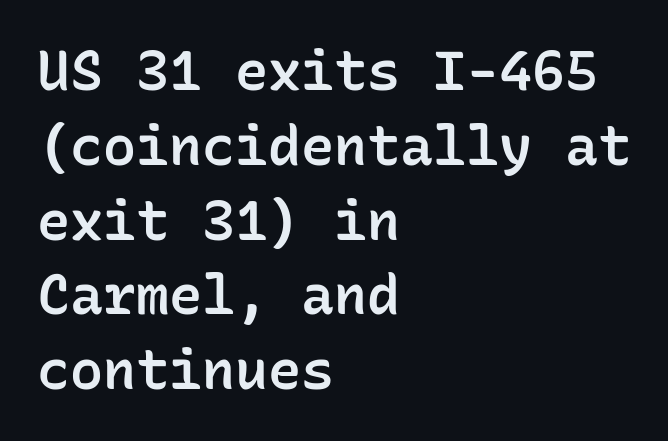
{"serif": "no", "italic": "no", "bold": "semi", "weight": "semibold", "width": "normal", "stroke_contrast": "low", "x_height": "medium", "monospaced": "yes", "underline": "no", "align": "left", "line_spacing": "normal", "line_spacing_ratio": 1.36, "letter_spacing": "normal", "letter_spacing_em": 0.0, "glyph_px": 55}
